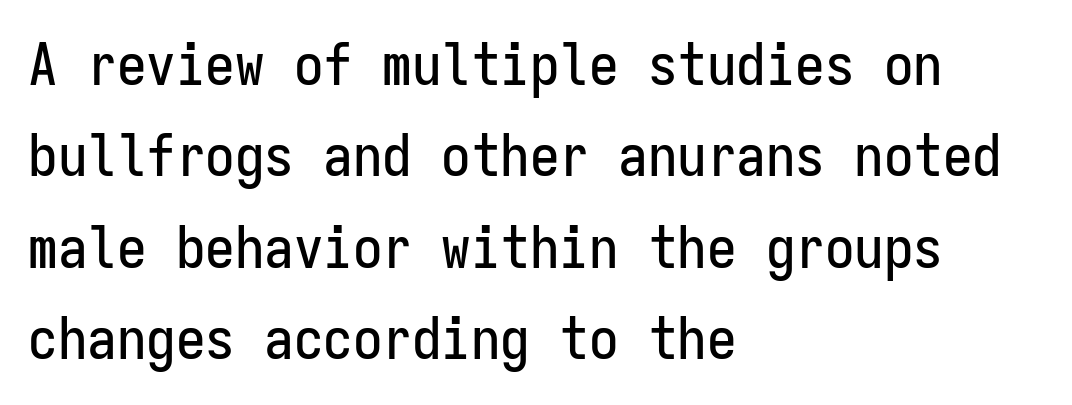
The face used here is rendered with its standard letterfit. Quick note: underline off. Think of a typewriter: that constant character pitch is what you see here. These lines sit exactly where default settings would place them. The rag falls on the right side of this text block.
